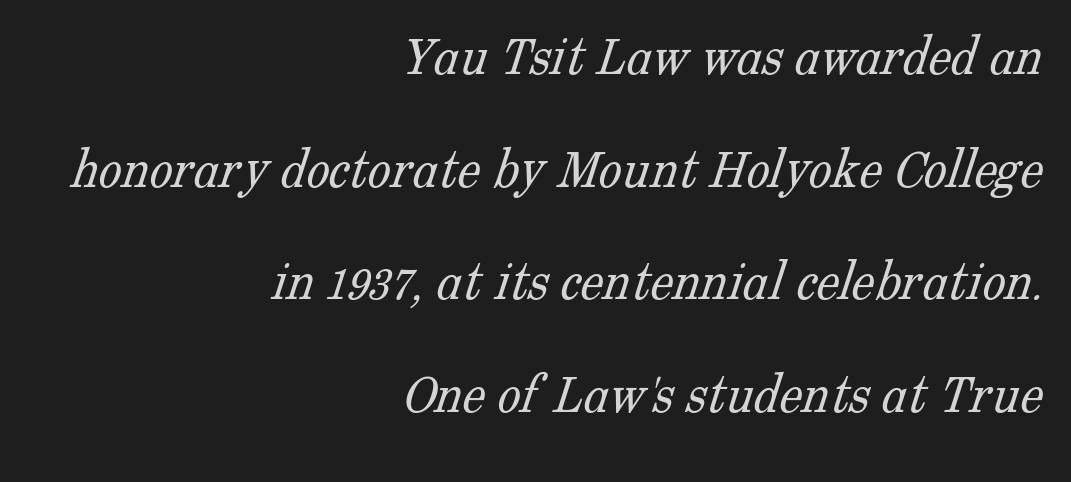
No letter is thick-stroked: the sample isn't bold. Honestly, there is no underline to notice here at all. Compared with a flush-left layout, this one pins lines to the opposite, right side. How are the letters spaced? Ordinarily, with no added tracking. This block would shrink considerably if given ordinary leading; it's expanded now. Is this a fixed-width face? No — the glyphs have proportional, varying widths.
